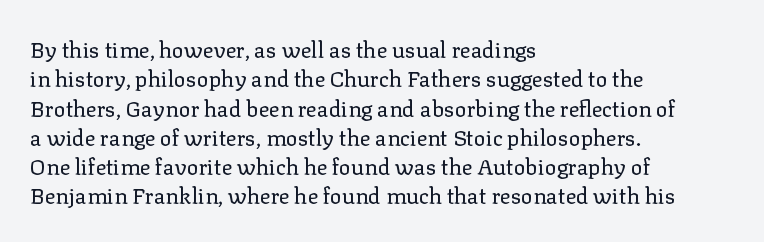
{"italic": "no", "bold": "no", "underline": "no", "align": "left", "line_spacing": "normal", "line_spacing_ratio": 1.33, "letter_spacing": "normal", "letter_spacing_em": 0.0, "glyph_px": 22}
